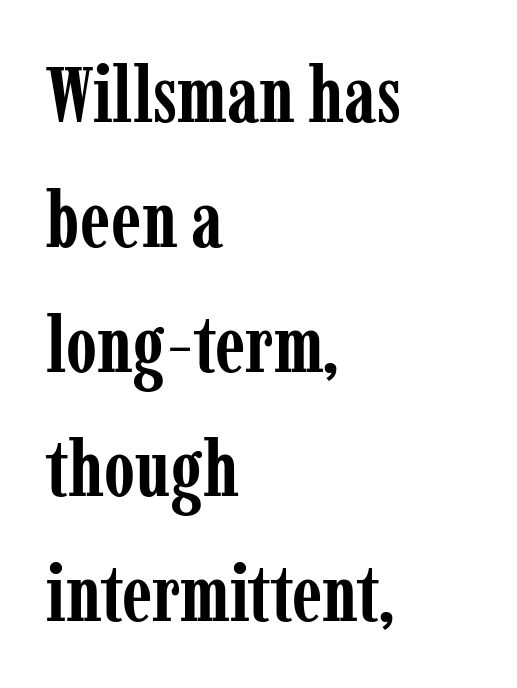
Q: Is the text bold? A: Yes.
Q: Is the text italic (slanted)? A: No, it is upright.
Q: Is the typeface a serif or a sans-serif typeface? A: Serif.
Q: Is the text underlined? A: No.
Q: How is the paragraph aligned? A: Left-aligned.
Q: Is the spacing between letters normal or unusually wide? A: Normal.
Q: Is the spacing between lines tight, normal or loose? A: Normal.
Q: Width (condensed, normal, or wide)? A: Condensed.
Q: Stroke contrast? A: Low.
Q: x-height? A: Medium.
Q: Monospaced? A: No.
